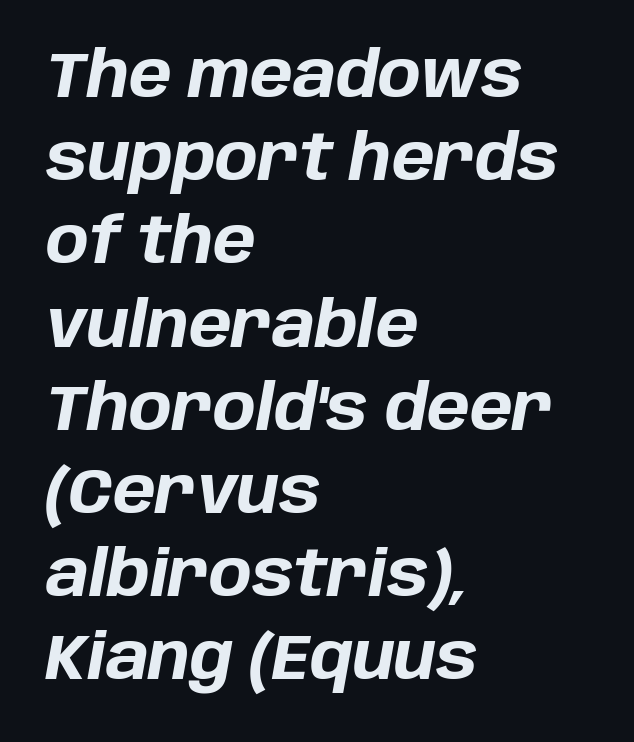
Q: Is the text bold? A: Yes.
Q: Is the text italic (slanted)? A: Yes, it leans right by about 10 degrees.
Q: Is the text underlined? A: No.
Q: How is the paragraph aligned? A: Left-aligned.
Q: Is the spacing between letters normal or unusually wide? A: Normal.
Q: Is the spacing between lines tight, normal or loose? A: Normal.
Q: Width (condensed, normal, or wide)? A: Normal.
Q: Stroke contrast? A: Low.
Q: x-height? A: Large.
Q: Monospaced? A: No.
